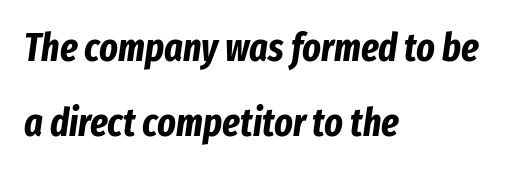
{"italic": "yes", "lean": "right", "slant_degrees": 8, "bold": "yes", "weight": "bold", "width": "condensed", "stroke_contrast": "low", "x_height": "medium", "monospaced": "no", "underline": "no", "align": "left", "line_spacing": "loose", "line_spacing_ratio": 1.93, "letter_spacing": "normal", "letter_spacing_em": 0.0, "glyph_px": 39}
